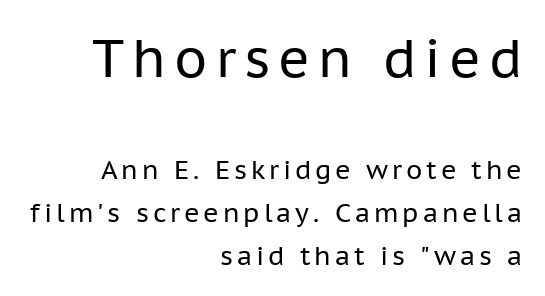
Q: Is the text bold? A: No.
Q: Is the text italic (slanted)? A: No, it is upright.
Q: Is the typeface a serif or a sans-serif typeface? A: Sans-serif.
Q: Is the text underlined? A: No.
Q: How is the paragraph aligned? A: Right-aligned.
Q: Is the spacing between lines tight, normal or loose? A: Normal.
Q: Which block of text is set in a larger size, the first (top) or the second (bottom)? A: The first (top) one.
Q: Width (condensed, normal, or wide)? A: Normal.
Q: Stroke contrast? A: Low.
Q: x-height? A: Medium.
Q: Monospaced? A: No.
